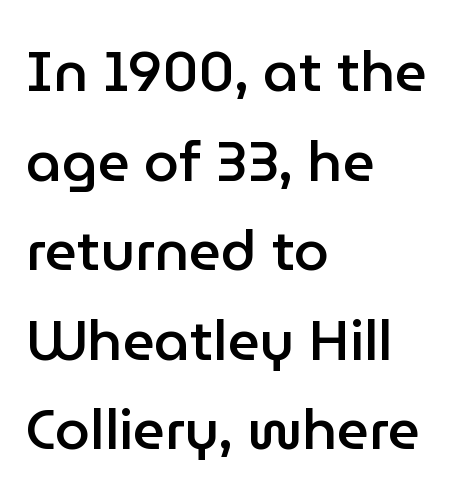
The image shows 56 px semibold sans-serif type, upright; set left-aligned, normal line spacing (1.6x), normal letter spacing, not underlined; low stroke contrast and a medium x-height.
